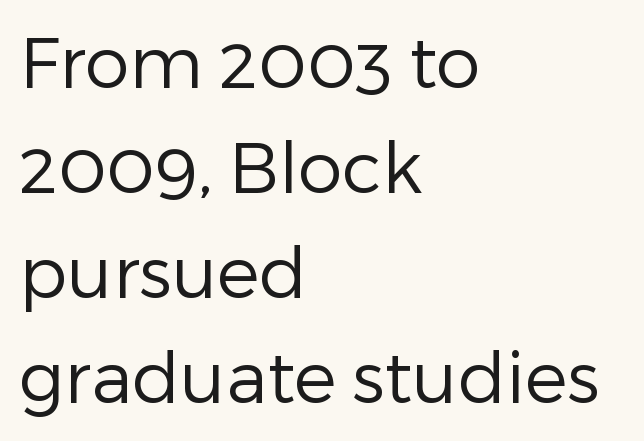
Q: Is the text bold? A: No.
Q: Is the text italic (slanted)? A: No, it is upright.
Q: Is the typeface a serif or a sans-serif typeface? A: Sans-serif.
Q: Is the text underlined? A: No.
Q: How is the paragraph aligned? A: Left-aligned.
Q: Is the spacing between letters normal or unusually wide? A: Normal.
Q: Is the spacing between lines tight, normal or loose? A: Normal.
Q: Width (condensed, normal, or wide)? A: Normal.
Q: Stroke contrast? A: Low.
Q: x-height? A: Medium.
Q: Monospaced? A: No.
